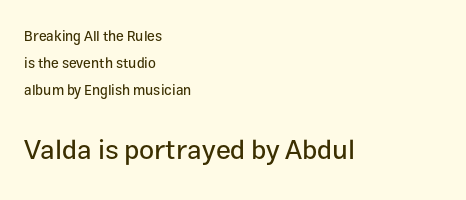
Interline gaps are noticeably wide in this sample. Whoever set this made the second block the dominant, larger element. The space directly below the letters is spotless. The typesetter chose a ragged-right arrangement here.
